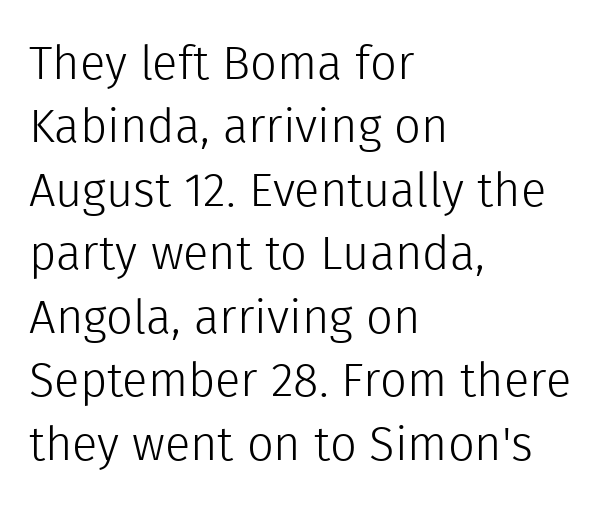
{"serif": "no", "italic": "no", "bold": "no", "weight": "light", "width": "normal", "x_height": "medium", "monospaced": "no", "underline": "no", "align": "left", "line_spacing": "normal", "line_spacing_ratio": 1.35, "letter_spacing": "normal", "letter_spacing_em": 0.0, "glyph_px": 47}
